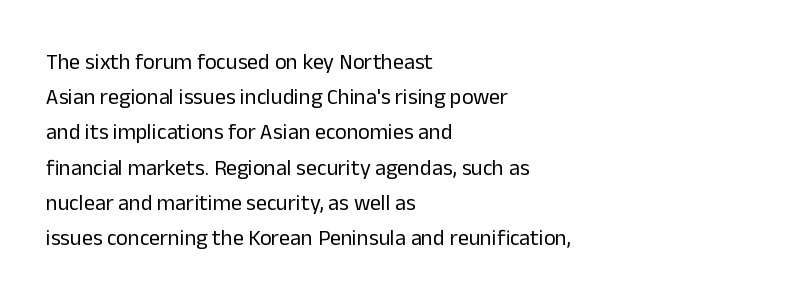
{"italic": "no", "bold": "no", "underline": "no", "align": "left", "line_spacing": "normal", "line_spacing_ratio": 1.6, "letter_spacing": "normal", "letter_spacing_em": 0.0, "glyph_px": 22}
